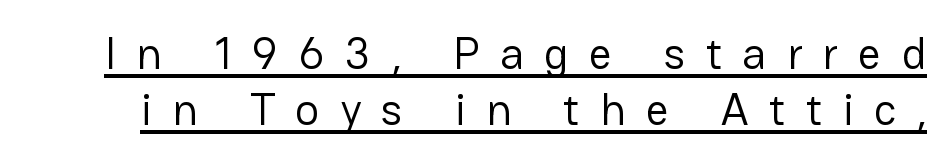
Q: Is the text bold? A: No.
Q: Is the text italic (slanted)? A: No, it is upright.
Q: Is the typeface a serif or a sans-serif typeface? A: Sans-serif.
Q: Is the text underlined? A: Yes.
Q: Is the spacing between letters normal or unusually wide? A: Unusually wide.
Q: Width (condensed, normal, or wide)? A: Normal.
Q: Stroke contrast? A: Low.
Q: x-height? A: Medium.
Q: Monospaced? A: No.
